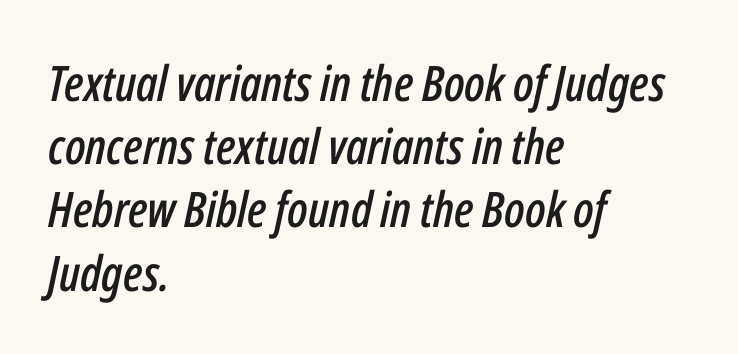
{"italic": "yes", "lean": "right", "slant_degrees": 12, "width": "condensed", "stroke_contrast": "low", "x_height": "medium", "monospaced": "no", "underline": "no", "align": "left", "line_spacing": "normal", "line_spacing_ratio": 1.29, "letter_spacing": "normal", "letter_spacing_em": 0.0, "glyph_px": 49}
